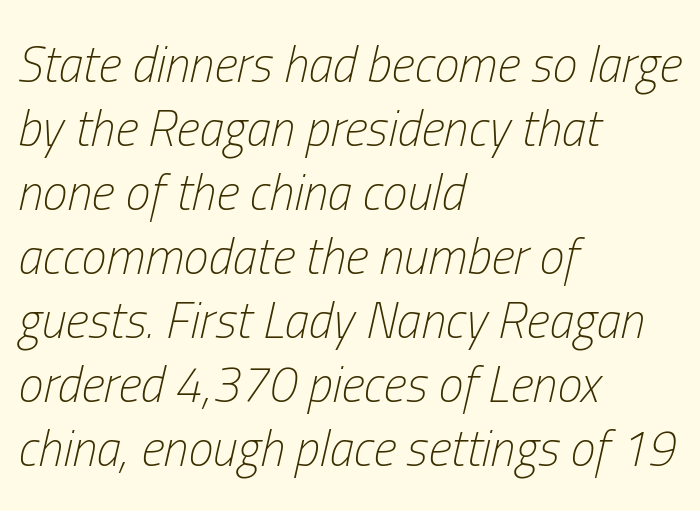
The image shows 50 px light, condensed type, italic (leaning right); set left-aligned, normal line spacing (1.28x), normal letter spacing, not underlined; low stroke contrast and a medium x-height.
